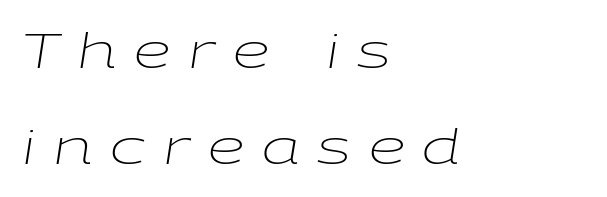
Line starts are locked; line ends wander. Nothing heavy about these letters — not bold at all. These lines have a slow, spaced-out rhythm from letter to letter. Compared with ordinary roman type, these characters are visibly tilted. Interline gaps are noticeably wide in this sample. Descenders hang freely into open space.
